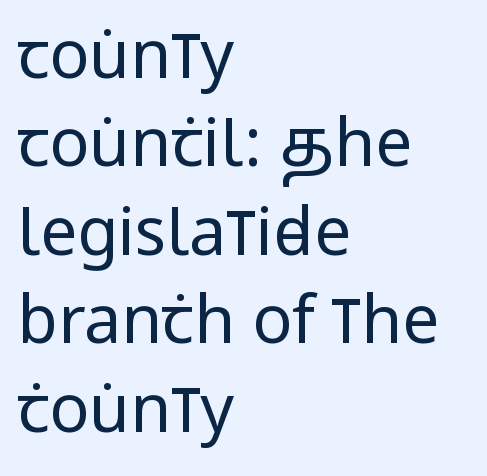
The image shows 66 px regular-weight, condensed sans-serif type, upright; set left-aligned, normal line spacing (1.34x), normal letter spacing, not underlined; low stroke contrast and a large x-height.
